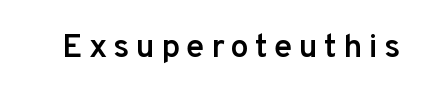
Spacing verdict: proportional, widths tailored to each character. Posture: vertical. The zone under the glyphs is completely vacant. Compared with an ordinary text face, these strokes are moderately heavier — a semibold. Nope, no serifs anywhere on these letters.
